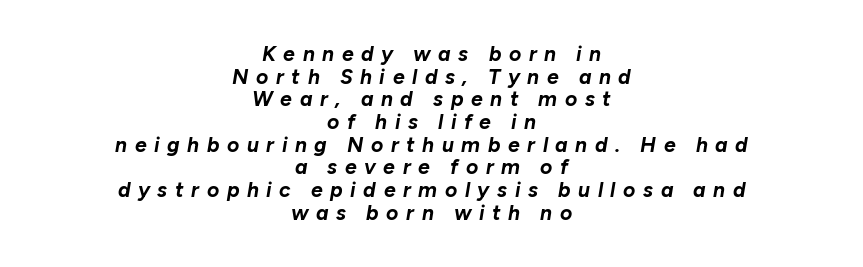
The image shows 21 px bold type, italic (leaning right); set centered, tight line spacing (1.08x), unusually wide letter spacing (+0.36 em), not underlined.
